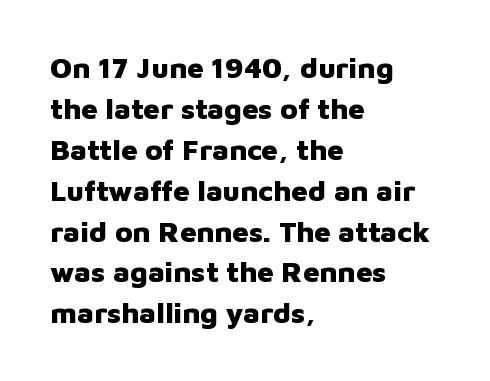
Q: Is the text bold? A: Yes.
Q: Is the text italic (slanted)? A: No, it is upright.
Q: Is the typeface a serif or a sans-serif typeface? A: Sans-serif.
Q: Is the text underlined? A: No.
Q: How is the paragraph aligned? A: Left-aligned.
Q: Is the spacing between letters normal or unusually wide? A: Normal.
Q: Is the spacing between lines tight, normal or loose? A: Normal.
Q: Width (condensed, normal, or wide)? A: Normal.
Q: Stroke contrast? A: Low.
Q: x-height? A: Medium.
Q: Monospaced? A: No.
